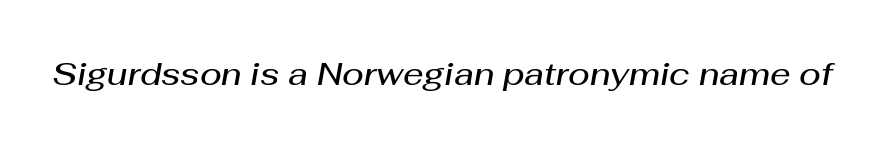
Q: Is the text bold? A: Semi-bold.
Q: Is the text italic (slanted)? A: Yes, it leans right by about 10 degrees.
Q: Is the text underlined? A: No.
Q: Is the spacing between letters normal or unusually wide? A: Normal.
Q: Width (condensed, normal, or wide)? A: Normal.
Q: Stroke contrast? A: Medium.
Q: x-height? A: Medium.
Q: Monospaced? A: No.
